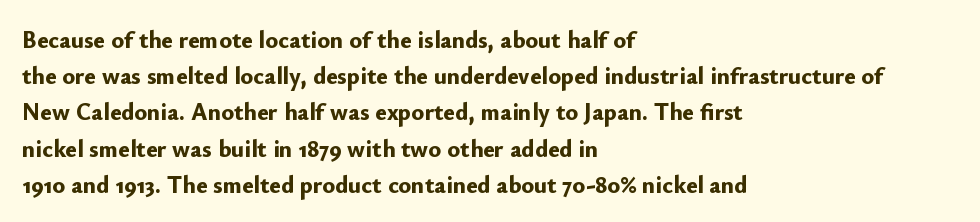
The image shows 24 px bold type, upright; set left-aligned, normal line spacing (1.51x), normal letter spacing, not underlined.
